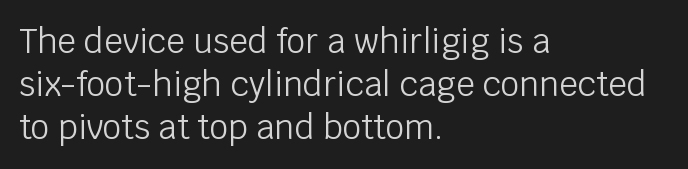
Vertically, the passage feels balanced, rows spaced as you'd expect. Notice how the passage keeps a crisp vertical edge on the left only. The strip under each line holds only bare page. Looks like regular typesetting: each glyph gets only the width it needs.
